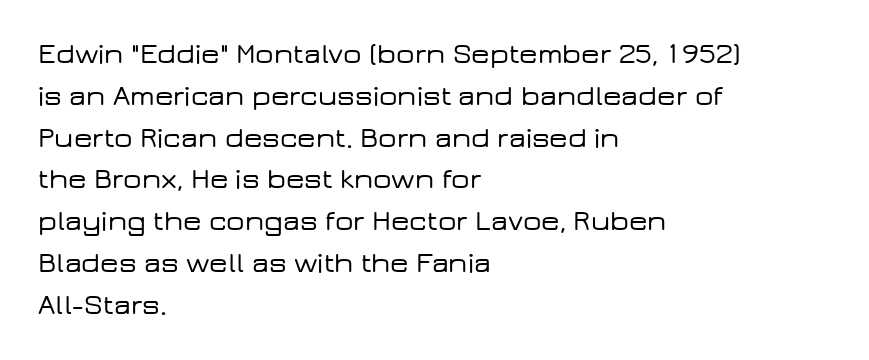
Q: Is the text italic (slanted)? A: No, it is upright.
Q: Is the typeface a serif or a sans-serif typeface? A: Sans-serif.
Q: Is the text underlined? A: No.
Q: How is the paragraph aligned? A: Left-aligned.
Q: Is the spacing between letters normal or unusually wide? A: Normal.
Q: Is the spacing between lines tight, normal or loose? A: Normal.
Q: Width (condensed, normal, or wide)? A: Wide.
Q: Stroke contrast? A: Low.
Q: x-height? A: Medium.
Q: Monospaced? A: No.
